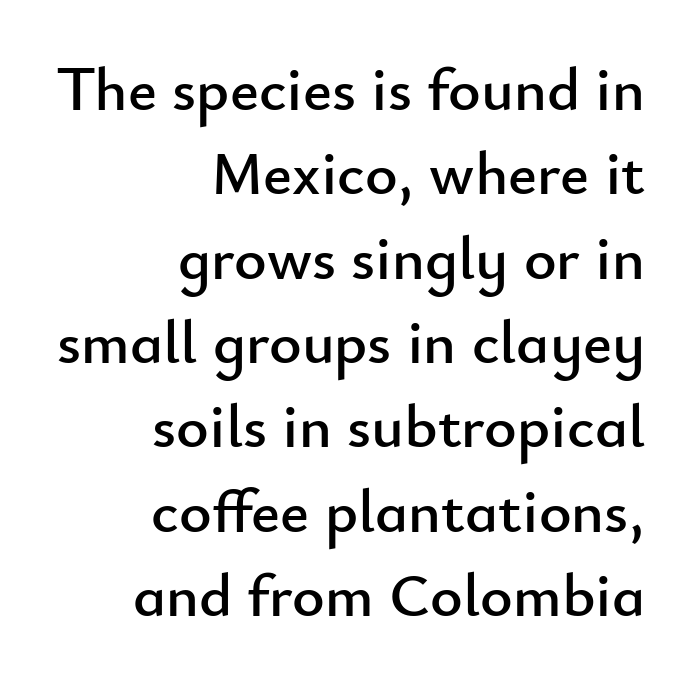
The image shows 62 px sans-serif type, upright; set right-aligned, normal line spacing (1.36x), normal letter spacing, not underlined; low stroke contrast and a small x-height.
